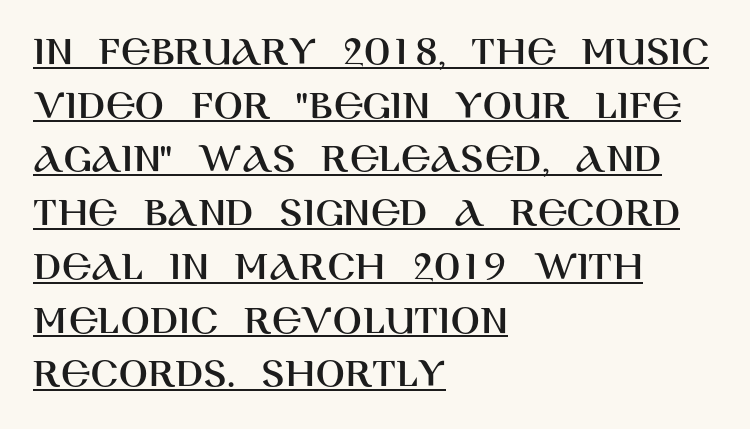
{"serif": "no", "italic": "no", "width": "normal", "stroke_contrast": "high", "x_height": "large", "monospaced": "no", "underline": "yes", "align": "left", "line_spacing": "normal", "line_spacing_ratio": 1.25, "letter_spacing": "normal", "letter_spacing_em": 0.0, "glyph_px": 43}
